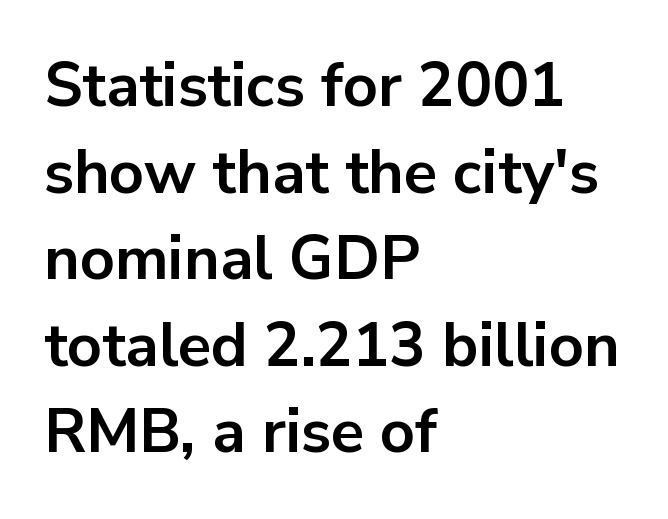
{"serif": "no", "italic": "no", "bold": "yes", "weight": "bold", "width": "normal", "stroke_contrast": "low", "x_height": "medium", "monospaced": "no", "underline": "no", "align": "left", "line_spacing": "normal", "line_spacing_ratio": 1.42, "letter_spacing": "normal", "letter_spacing_em": 0.0, "glyph_px": 61}
